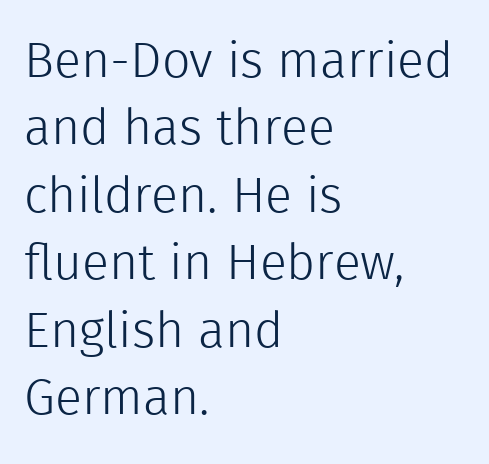
{"serif": "no", "italic": "no", "bold": "no", "weight": "light", "width": "normal", "x_height": "medium", "monospaced": "no", "underline": "no", "align": "left", "line_spacing": "normal", "line_spacing_ratio": 1.35, "letter_spacing": "normal", "letter_spacing_em": 0.0, "glyph_px": 50}
